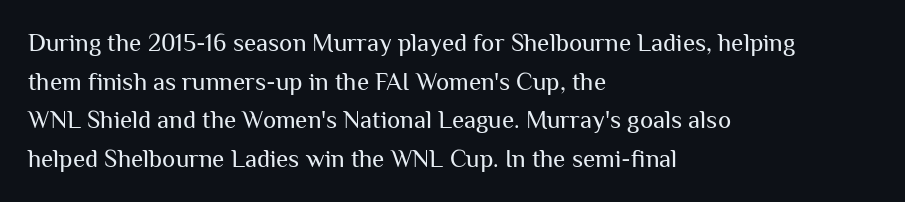
Notice how descenders clear the ascenders below comfortably — that's standard leading. Posture: vertical. Letter spacing: default. This rendering uses left alignment, leaving the right contour irregular.
